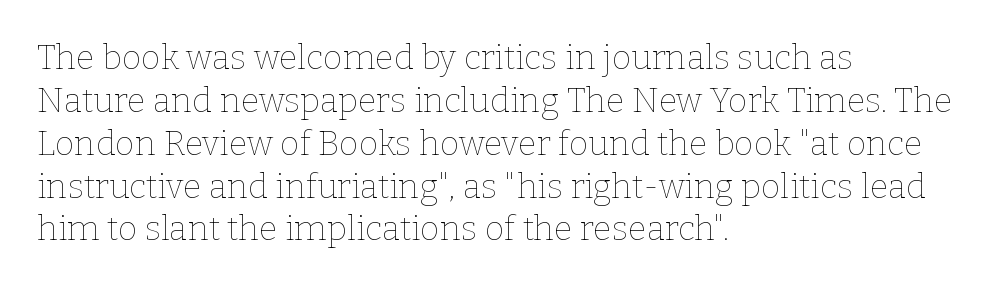
Lines of text with bare space underneath. Counters stay open thanks to moderate or lighter strokes. The leading is moderate, giving the passage an even texture. Characters follow at the spacing the type designer built in. Every row of glyphs begins at an identical x-position on the left.
